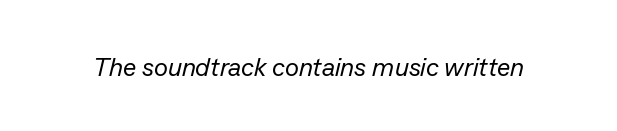
The image shows 26 px text type, italic (leaning right); set normal letter spacing, not underlined.
